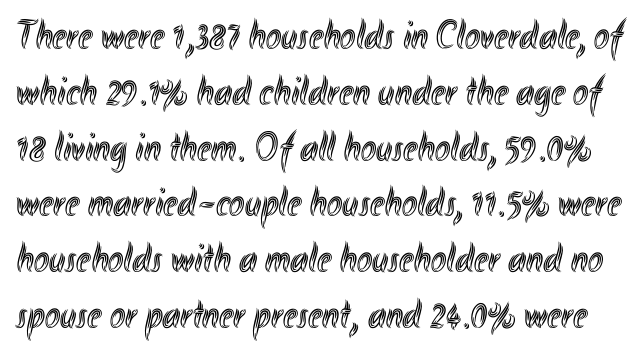
The image shows 41 px condensed type; set normal line spacing (1.36x), normal letter spacing, not underlined; a small x-height.
